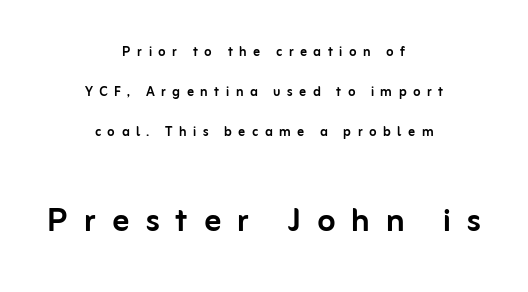
Q: Is the text italic (slanted)? A: No, it is upright.
Q: Is the typeface a serif or a sans-serif typeface? A: Sans-serif.
Q: Is the text underlined? A: No.
Q: How is the paragraph aligned? A: Centered.
Q: Is the spacing between letters normal or unusually wide? A: Unusually wide.
Q: Is the spacing between lines tight, normal or loose? A: Loose.
Q: Which block of text is set in a larger size, the first (top) or the second (bottom)? A: The second (bottom) one.
Q: Width (condensed, normal, or wide)? A: Normal.
Q: Stroke contrast? A: Low.
Q: x-height? A: Medium.
Q: Monospaced? A: No.
